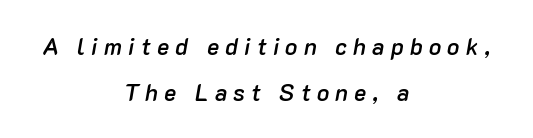
These lines carry some extra weight — a demibold, not a full bold. Every character sits at an angle, as italics do. Substantial extra tracking has been applied to these lines. The designer dialed line spacing up above the default. Compared with a flush-left layout, this one balances lines on the center instead.
